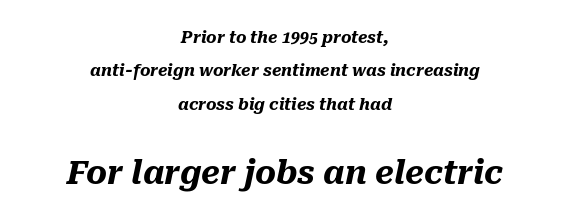
{"italic": "yes", "lean": "right", "slant_degrees": 10, "bold": "yes", "weight": "heavy", "width": "normal", "stroke_contrast": "medium", "x_height": "medium", "monospaced": "no", "underline": "no", "align": "center", "line_spacing": "loose", "line_spacing_ratio": 2.09, "letter_spacing": "normal", "letter_spacing_em": 0.0, "larger_block": "second", "size_ratio": 2.0, "glyph_px": 32}
